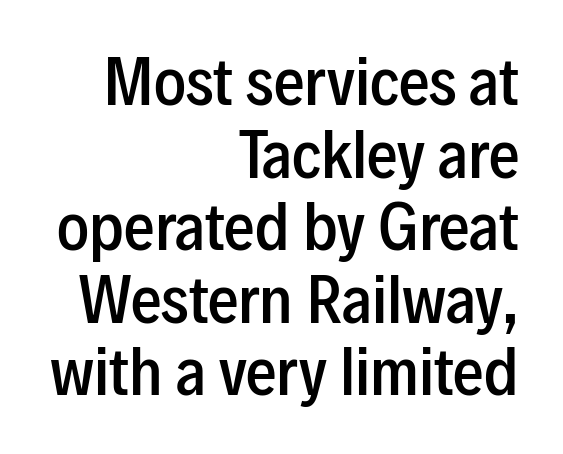
Q: Is the text bold? A: Semi-bold.
Q: Is the text italic (slanted)? A: No, it is upright.
Q: Is the typeface a serif or a sans-serif typeface? A: Sans-serif.
Q: Is the text underlined? A: No.
Q: How is the paragraph aligned? A: Right-aligned.
Q: Is the spacing between letters normal or unusually wide? A: Normal.
Q: Width (condensed, normal, or wide)? A: Condensed.
Q: Stroke contrast? A: Low.
Q: x-height? A: Medium.
Q: Monospaced? A: No.
